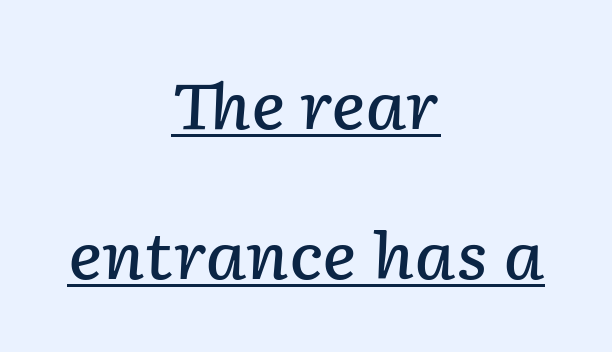
The image shows 64 px semibold type, italic (leaning right); set centered, loose line spacing (2.34x), normal letter spacing, underlined; low stroke contrast and a medium x-height.
